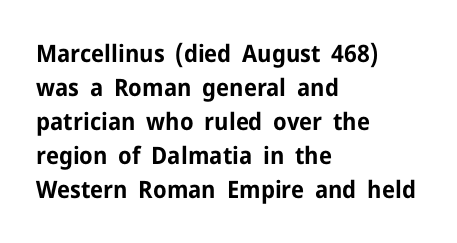
Q: Is the text bold? A: Yes.
Q: Is the text italic (slanted)? A: No, it is upright.
Q: Is the text underlined? A: No.
Q: How is the paragraph aligned? A: Left-aligned.
Q: Is the spacing between letters normal or unusually wide? A: Normal.
Q: Is the spacing between lines tight, normal or loose? A: Normal.
